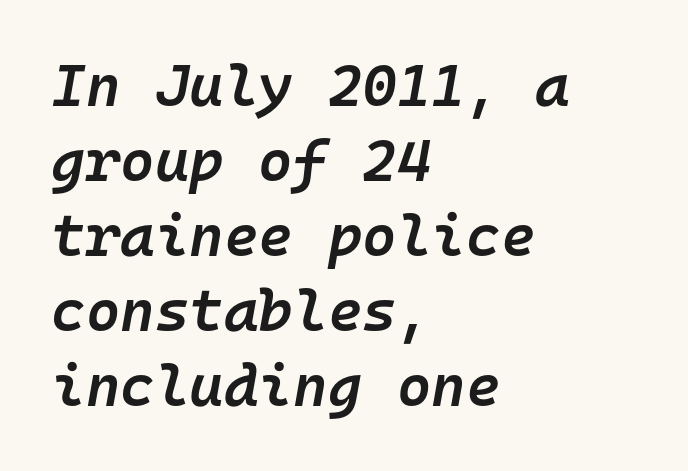
The image shows 59 px semibold type, italic (leaning right), monospaced; set left-aligned, normal line spacing (1.27x), normal letter spacing, not underlined; low stroke contrast and a medium x-height.
